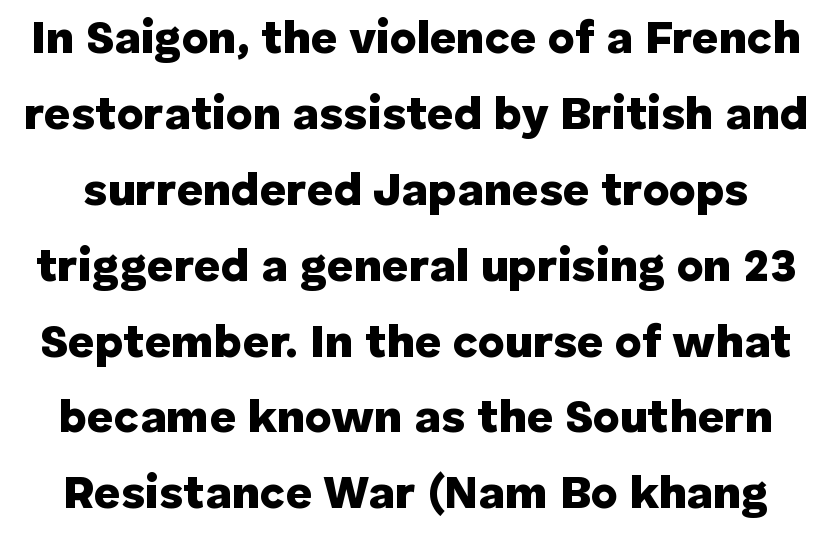
Note the varied advance widths — an 'i' is clearly narrower than an 'm'. Compared with typical body copy, the letter spacing here is the same. Regular leading. Each row of text sits above clean, open space.
